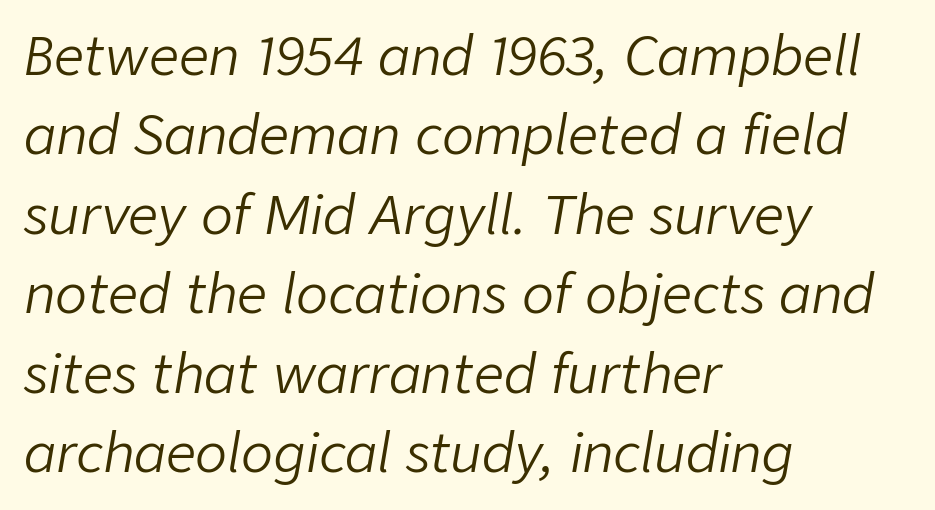
This sample keeps an unexceptional amount of space between lines. Words appear dense and cohesive because spacing is normal. You could not count columns in this text — the font is proportionally spaced. The paragraph has a hard left edge and a soft right edge.
